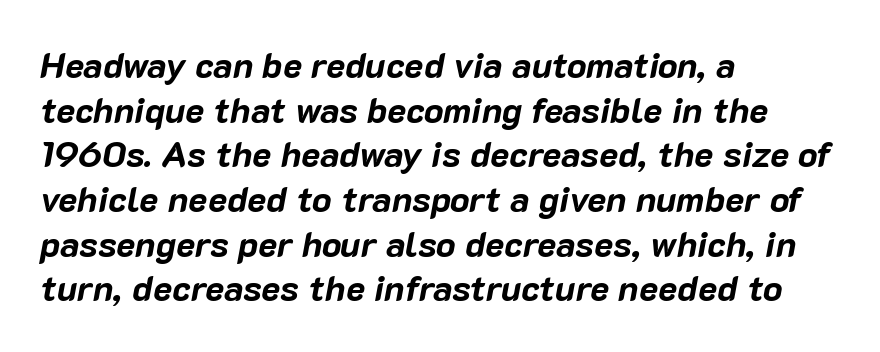
The image shows 36 px bold type, italic (leaning right); set left-aligned, line spacing 1.24x, normal letter spacing, not underlined; low stroke contrast and a medium x-height.
